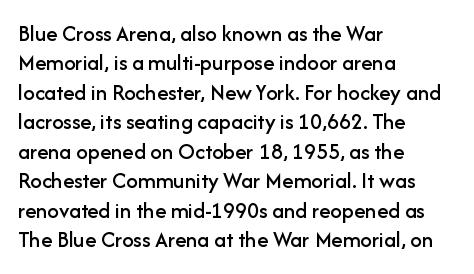
One-word summary of the alignment: left. Posture: vertical. The tracking reads as untouched default to a designer's eye. Each row of text sits above clean, open space. Does the leading feel generous? No, just average.
